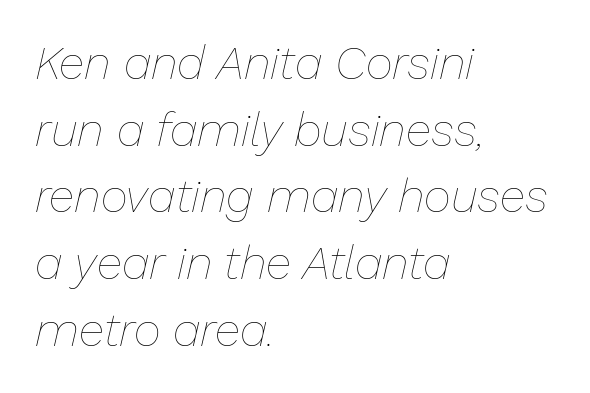
The image shows 47 px thin type, italic (leaning right); set left-aligned, normal line spacing (1.42x), normal letter spacing, not underlined; low stroke contrast and a medium x-height.
